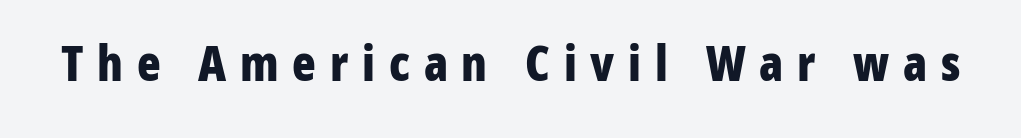
{"serif": "no", "italic": "no", "bold": "yes", "weight": "bold", "width": "condensed", "stroke_contrast": "low", "x_height": "medium", "monospaced": "no", "underline": "no", "letter_spacing": "wide", "letter_spacing_em": 0.28, "glyph_px": 49}
